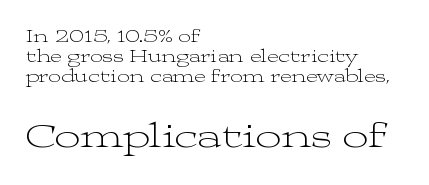
{"serif": "yes", "italic": "no", "bold": "no", "weight": "light", "width": "wide", "stroke_contrast": "medium", "x_height": "medium", "monospaced": "no", "underline": "no", "align": "left", "line_spacing": "tight", "line_spacing_ratio": 1.1, "letter_spacing": "normal", "letter_spacing_em": 0.0, "larger_block": "second", "size_ratio": 2.0, "glyph_px": 36}
